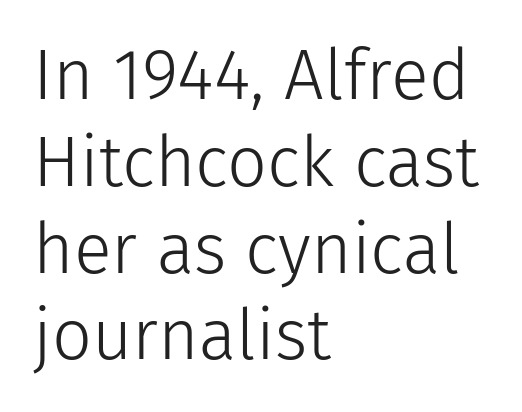
{"serif": "no", "italic": "no", "bold": "no", "weight": "light", "width": "normal", "stroke_contrast": "low", "x_height": "medium", "monospaced": "no", "underline": "no", "align": "left", "line_spacing_ratio": 1.24, "letter_spacing": "normal", "letter_spacing_em": 0.0, "glyph_px": 70}
